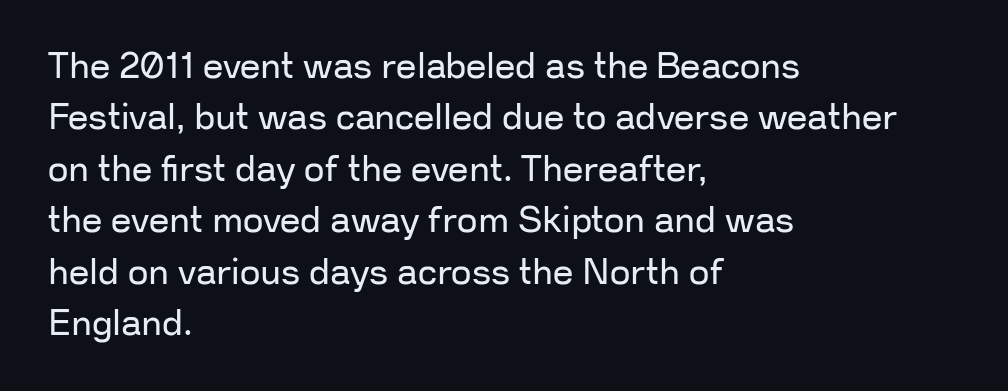
Nope, no serifs anywhere on these letters. Between one letter and the next there's only the usual sliver of space. Unlike italic type, these characters show no tilt at all. The designer left line spacing at the default. The lines in this sample share a left origin and differ only in where they stop.
